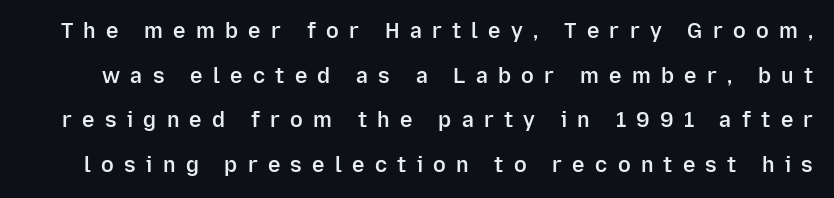
Compared with typical body copy, the letter spacing here is much looser. The font's upright variant was chosen for this text. Regarding leading, the lines here are spaced well apart. Strokes here are thickened, but only to semibold level. Nobody drew a line under any word here.
